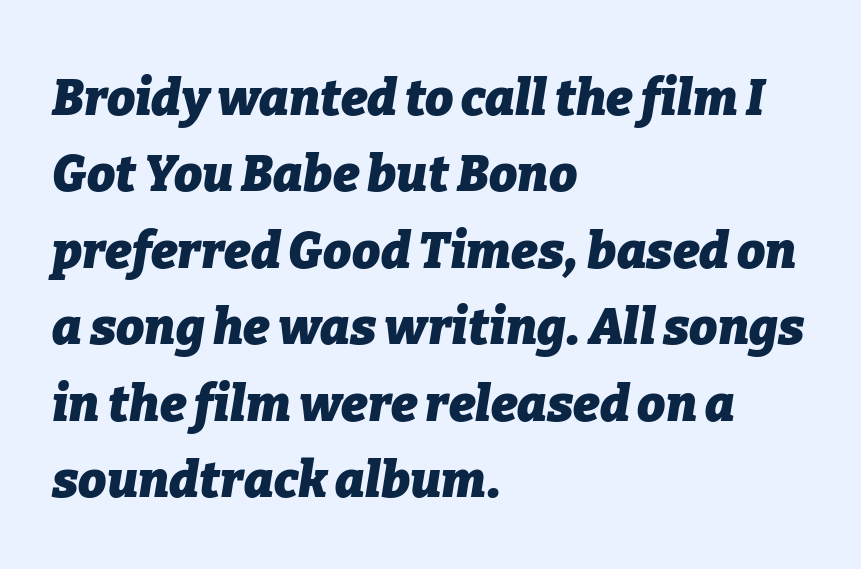
The image shows 50 px heavy type, italic (leaning right); set left-aligned, normal line spacing (1.53x), normal letter spacing, not underlined; low stroke contrast and a medium x-height.
